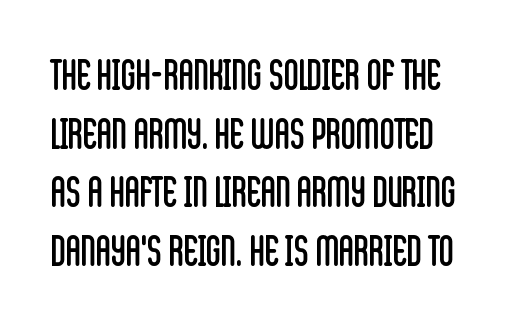
The passage shown has conventional tracking throughout. Classification — sans serif. The designer left line spacing at the default. This is the regular roman posture of the typeface. The area under the type is left untouched.
